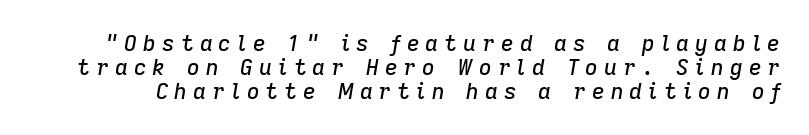
{"italic": "yes", "lean": "right", "slant_degrees": 9, "underline": "no", "line_spacing": "tight", "line_spacing_ratio": 1.1, "letter_spacing": "wide", "letter_spacing_em": 0.28, "glyph_px": 22}
